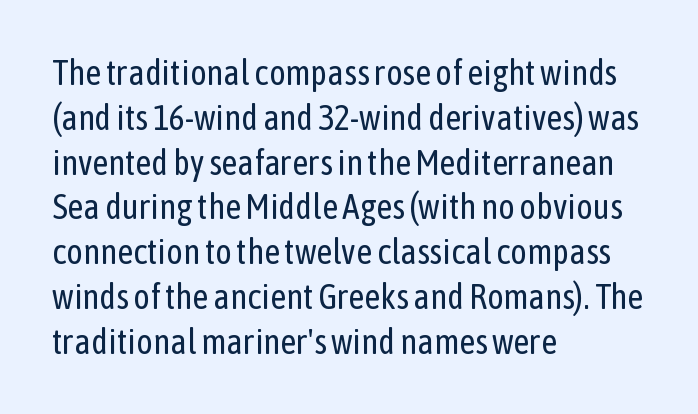
{"serif": "no", "italic": "no", "bold": "no", "weight": "regular", "width": "condensed", "stroke_contrast": "low", "x_height": "medium", "monospaced": "no", "underline": "no", "align": "left", "line_spacing": "normal", "line_spacing_ratio": 1.28, "letter_spacing": "normal", "letter_spacing_em": 0.0, "glyph_px": 35}
